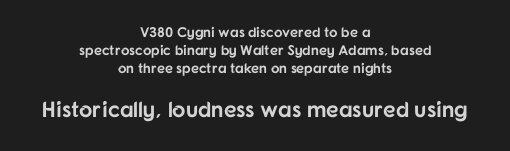
{"italic": "no", "bold": "yes", "underline": "no", "align": "center", "line_spacing": "normal", "line_spacing_ratio": 1.29, "letter_spacing": "normal", "letter_spacing_em": 0.0, "larger_block": "second", "size_ratio": 1.57, "glyph_px": 22}
